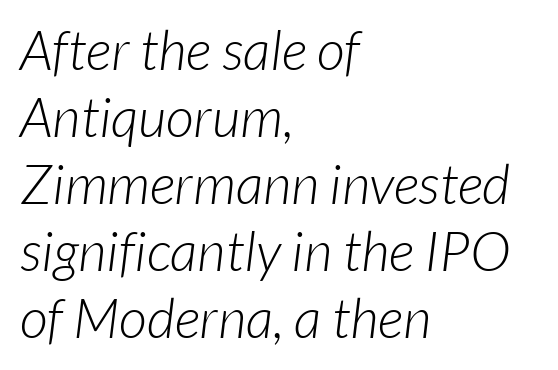
Q: Is the text bold? A: No.
Q: Is the typeface a serif or a sans-serif typeface? A: Sans-serif.
Q: Is the text underlined? A: No.
Q: How is the paragraph aligned? A: Left-aligned.
Q: Is the spacing between letters normal or unusually wide? A: Normal.
Q: Width (condensed, normal, or wide)? A: Normal.
Q: Stroke contrast? A: Low.
Q: x-height? A: Medium.
Q: Monospaced? A: No.
